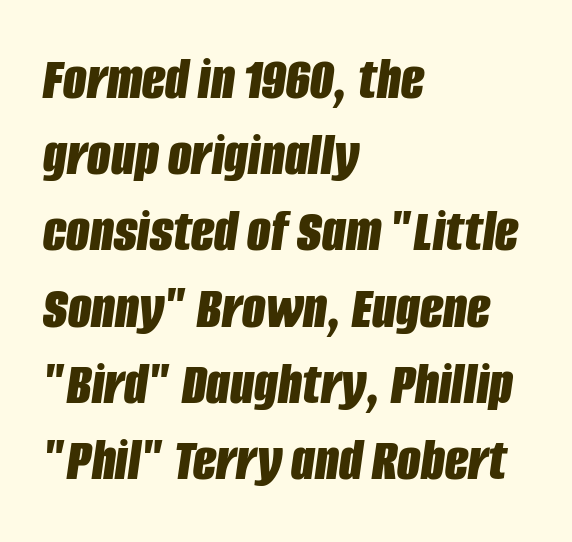
{"italic": "yes", "lean": "right", "slant_degrees": 8, "bold": "yes", "weight": "bold", "width": "condensed", "stroke_contrast": "low", "x_height": "large", "monospaced": "no", "underline": "no", "align": "left", "line_spacing": "normal", "line_spacing_ratio": 1.25, "letter_spacing": "normal", "letter_spacing_em": 0.0, "glyph_px": 61}
